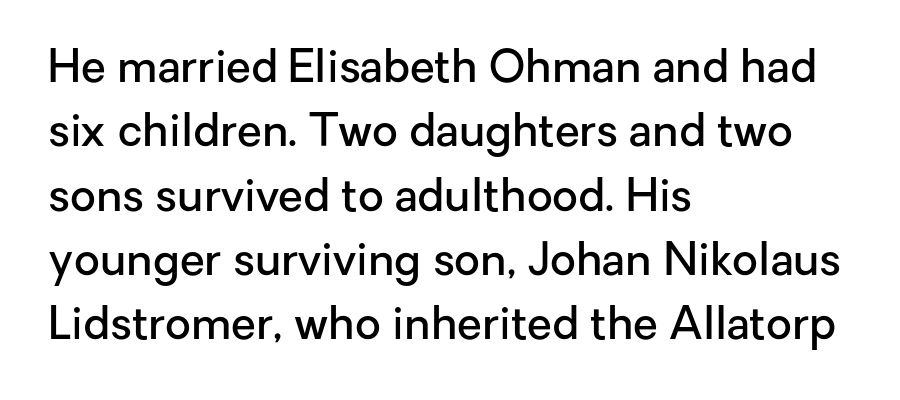
The image shows 45 px semibold sans-serif type, upright; set left-aligned, normal line spacing (1.43x), normal letter spacing, not underlined; low stroke contrast and a medium x-height.
